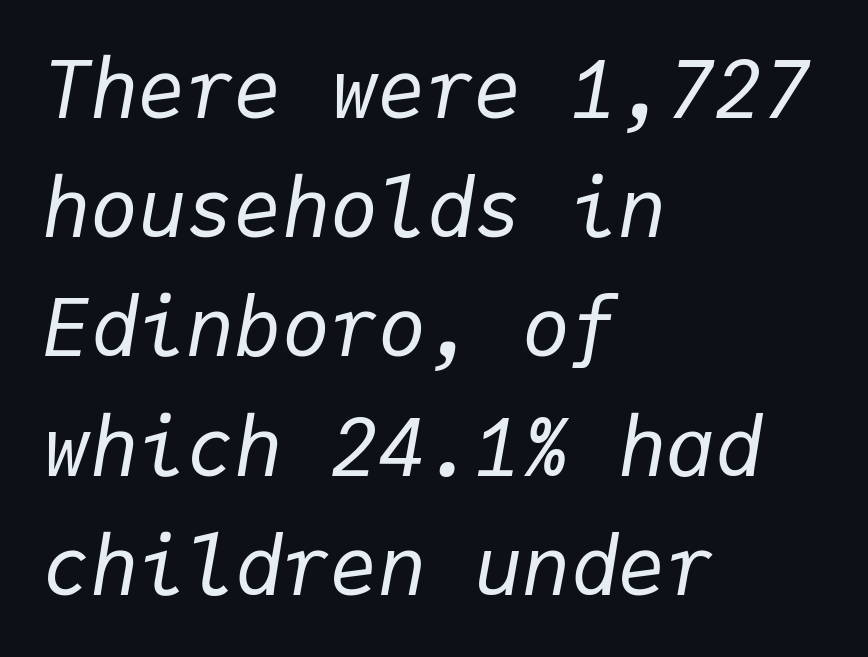
{"italic": "yes", "lean": "right", "slant_degrees": 9, "bold": "no", "weight": "regular", "width": "normal", "stroke_contrast": "low", "x_height": "medium", "monospaced": "yes", "underline": "no", "align": "left", "line_spacing": "normal", "line_spacing_ratio": 1.49, "letter_spacing": "normal", "letter_spacing_em": 0.0, "glyph_px": 80}
